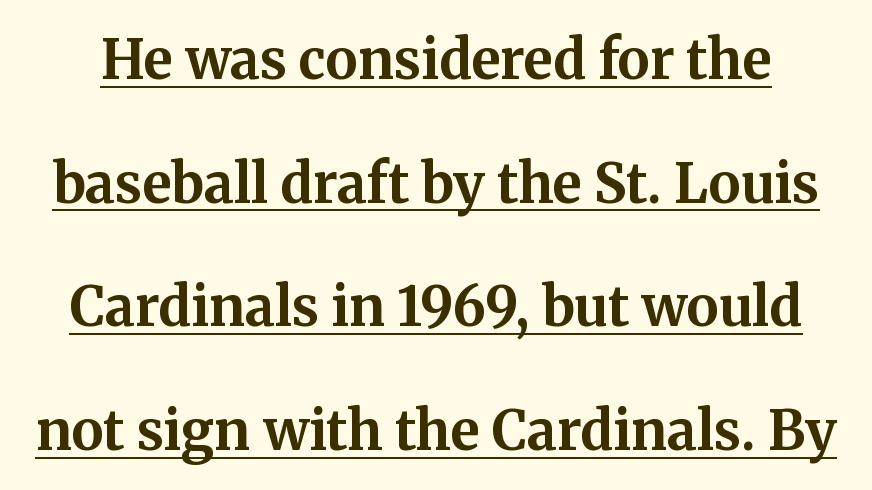
{"serif": "yes", "italic": "no", "bold": "yes", "weight": "bold", "width": "normal", "stroke_contrast": "medium", "x_height": "medium", "monospaced": "no", "underline": "yes", "line_spacing": "loose", "line_spacing_ratio": 2.29, "letter_spacing": "normal", "letter_spacing_em": 0.0, "glyph_px": 54}
